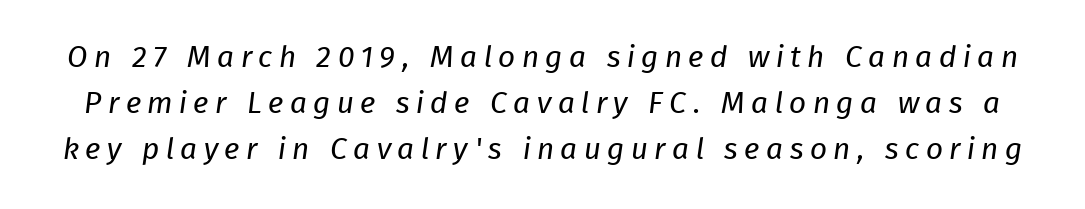
This sample has the flowing, uneven cadence of proportional lettering. One glance says typical: line gaps are just what's usual. What kind of face is this? One without serifs — a sans. Caption: face not bold, strokes unweighted.
